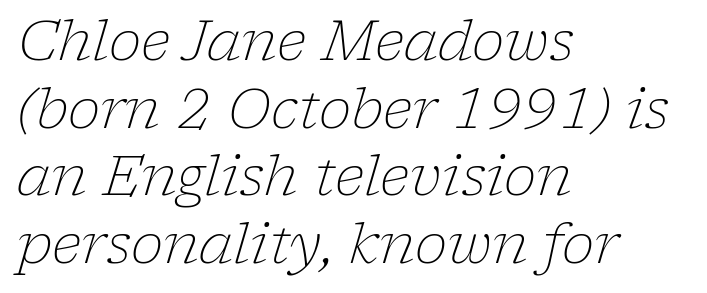
{"serif": "yes", "italic": "yes", "lean": "right", "slant_degrees": 17, "bold": "no", "weight": "light", "width": "normal", "stroke_contrast": "low", "x_height": "medium", "monospaced": "no", "underline": "no", "align": "left", "line_spacing_ratio": 1.23, "letter_spacing": "normal", "letter_spacing_em": 0.0, "glyph_px": 55}
